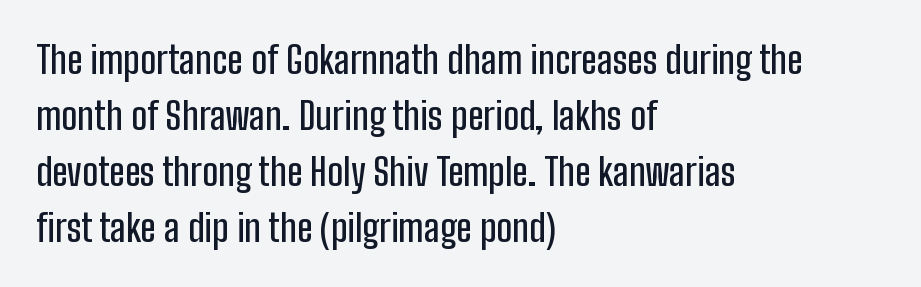
{"serif": "no", "italic": "no", "width": "condensed", "stroke_contrast": "low", "x_height": "medium", "monospaced": "no", "underline": "no", "align": "left", "line_spacing": "normal", "line_spacing_ratio": 1.47, "letter_spacing": "normal", "letter_spacing_em": 0.0, "glyph_px": 38}
